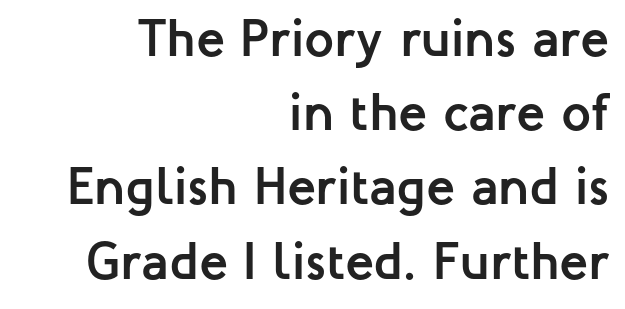
Notice how the passage keeps a crisp vertical edge on the right only. Each glyph is drawn with heavy, bold strokes. Each letter keeps its own natural width here, so spacing adapts to shape. Notice how the stems are strictly vertical — no italics here.
